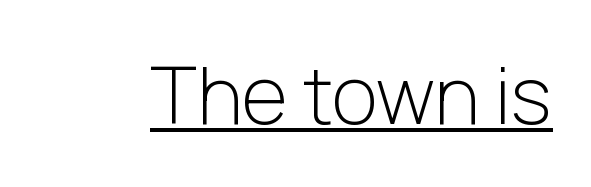
The image shows 79 px light sans-serif type, upright; set normal letter spacing, underlined; low stroke contrast and a medium x-height.
